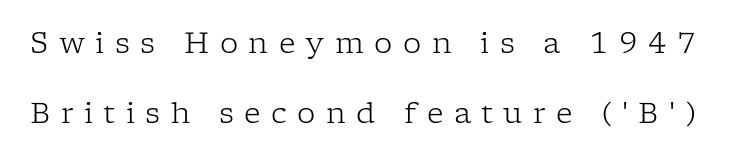
Q: Is the text bold? A: No.
Q: Is the text italic (slanted)? A: No, it is upright.
Q: Is the typeface a serif or a sans-serif typeface? A: Serif.
Q: Is the text underlined? A: No.
Q: Is the spacing between letters normal or unusually wide? A: Unusually wide.
Q: Is the spacing between lines tight, normal or loose? A: Loose.
Q: Width (condensed, normal, or wide)? A: Normal.
Q: Stroke contrast? A: Low.
Q: x-height? A: Medium.
Q: Monospaced? A: No.
